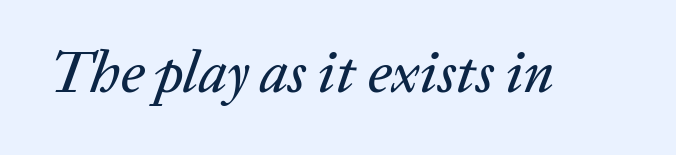
{"italic": "yes", "lean": "right", "slant_degrees": 20, "width": "normal", "stroke_contrast": "low", "x_height": "medium", "monospaced": "no", "underline": "no", "letter_spacing": "normal", "letter_spacing_em": 0.0, "glyph_px": 58}
